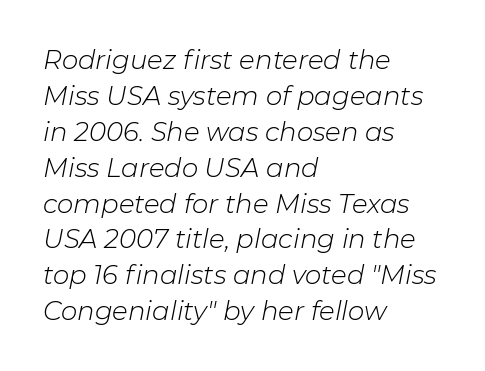
Q: Is the text bold? A: No.
Q: Is the text italic (slanted)? A: Yes, it leans right by about 11 degrees.
Q: Is the text underlined? A: No.
Q: How is the paragraph aligned? A: Left-aligned.
Q: Is the spacing between letters normal or unusually wide? A: Normal.
Q: Is the spacing between lines tight, normal or loose? A: Normal.
